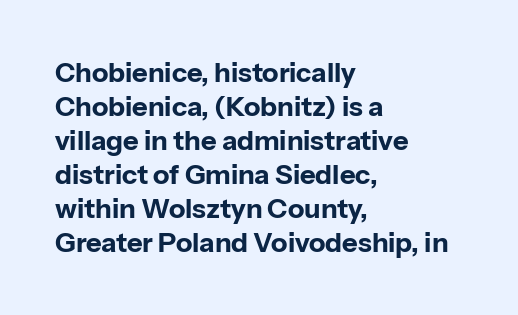
{"italic": "no", "bold": "yes", "underline": "no", "align": "left", "line_spacing": "normal", "line_spacing_ratio": 1.26, "letter_spacing": "normal", "letter_spacing_em": 0.0, "glyph_px": 27}
